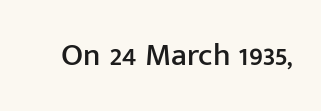
Q: Is the text italic (slanted)? A: No, it is upright.
Q: Is the typeface a serif or a sans-serif typeface? A: Sans-serif.
Q: Is the text underlined? A: No.
Q: Is the spacing between letters normal or unusually wide? A: Normal.
Q: Width (condensed, normal, or wide)? A: Normal.
Q: Stroke contrast? A: Low.
Q: x-height? A: Medium.
Q: Monospaced? A: No.
